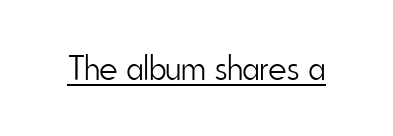
The image shows 35 px light, condensed sans-serif type, upright; set normal letter spacing, underlined; low stroke contrast and a small x-height.
